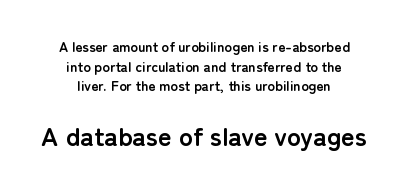
{"italic": "no", "bold": "yes", "underline": "no", "align": "center", "line_spacing": "normal", "line_spacing_ratio": 1.41, "letter_spacing": "normal", "letter_spacing_em": 0.0, "larger_block": "second", "size_ratio": 1.86, "glyph_px": 26}
